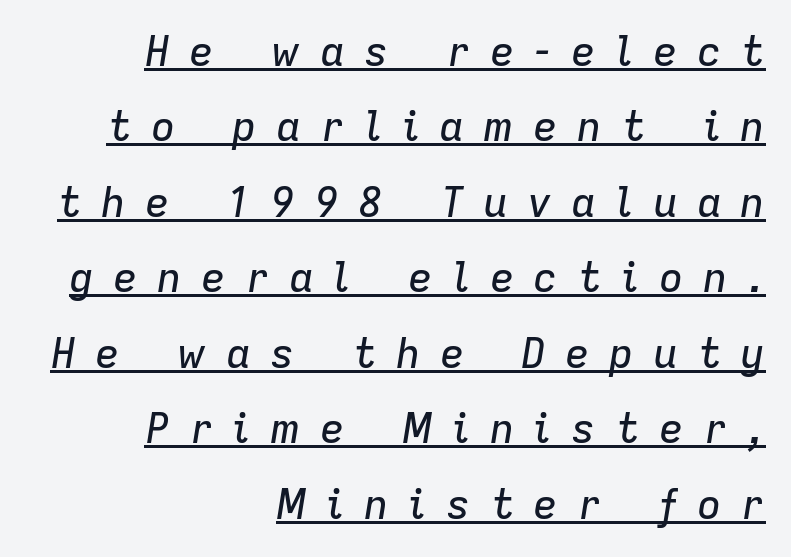
{"italic": "yes", "lean": "right", "slant_degrees": 9, "width": "normal", "stroke_contrast": "low", "x_height": "medium", "monospaced": "no", "underline": "yes", "align": "right", "line_spacing_ratio": 1.84, "letter_spacing": "wide", "letter_spacing_em": 0.47, "glyph_px": 41}
